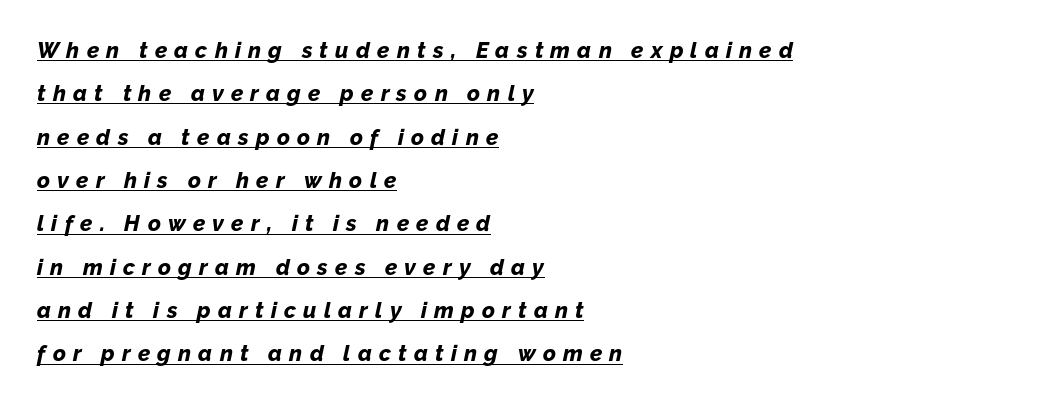
{"italic": "yes", "lean": "right", "slant_degrees": 12, "bold": "yes", "underline": "yes", "align": "left", "line_spacing": "loose", "line_spacing_ratio": 1.97, "letter_spacing": "wide", "letter_spacing_em": 0.33, "glyph_px": 22}
